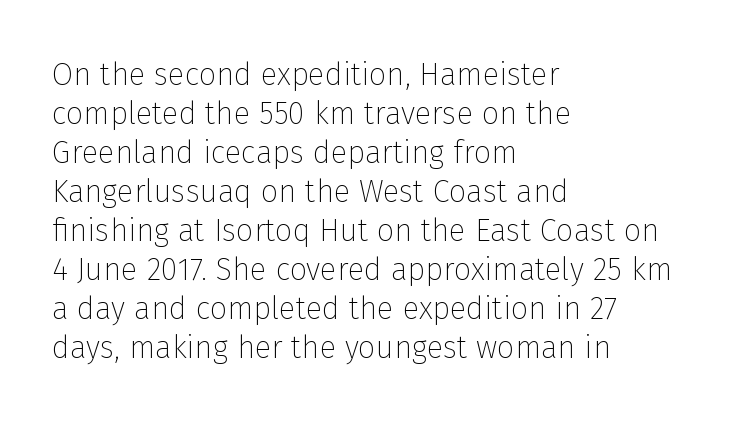
The image shows 31 px thin sans-serif type, upright; set left-aligned, normal line spacing (1.26x), normal letter spacing, not underlined; low stroke contrast and a medium x-height.
